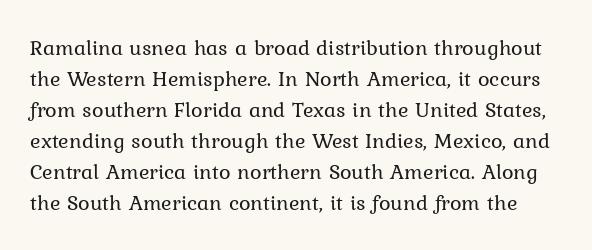
{"italic": "no", "bold": "no", "underline": "no", "line_spacing": "normal", "line_spacing_ratio": 1.41, "letter_spacing": "normal", "letter_spacing_em": 0.0, "glyph_px": 22}
